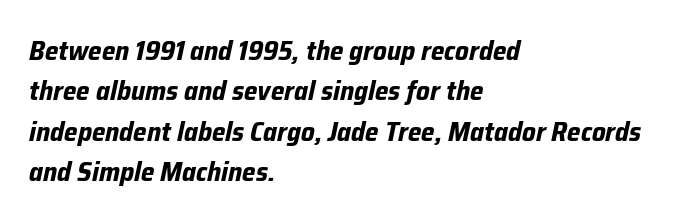
{"italic": "yes", "lean": "right", "slant_degrees": 12, "bold": "yes", "underline": "no", "align": "left", "line_spacing": "normal", "line_spacing_ratio": 1.5, "letter_spacing": "normal", "letter_spacing_em": 0.0, "glyph_px": 27}
